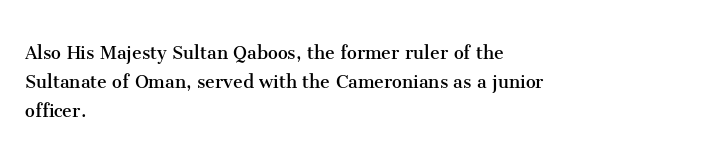
The image shows 22 px text type, upright; set left-aligned, normal line spacing (1.32x), normal letter spacing, not underlined.
